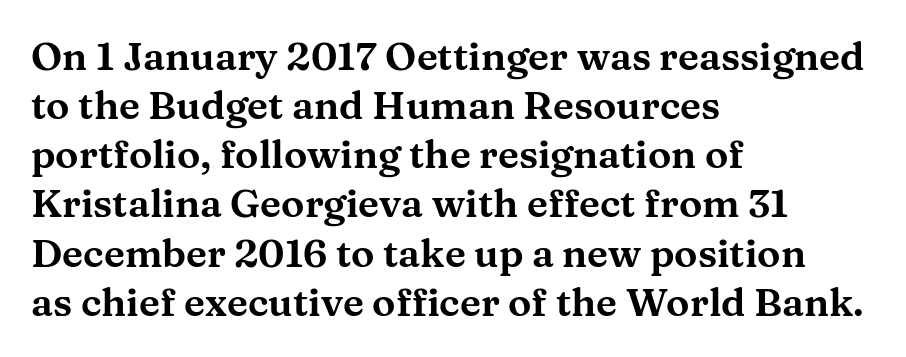
Q: Is the text italic (slanted)? A: No, it is upright.
Q: Is the typeface a serif or a sans-serif typeface? A: Serif.
Q: Is the text underlined? A: No.
Q: How is the paragraph aligned? A: Left-aligned.
Q: Is the spacing between letters normal or unusually wide? A: Normal.
Q: Is the spacing between lines tight, normal or loose? A: Normal.
Q: Width (condensed, normal, or wide)? A: Wide.
Q: Stroke contrast? A: Medium.
Q: x-height? A: Medium.
Q: Monospaced? A: No.
